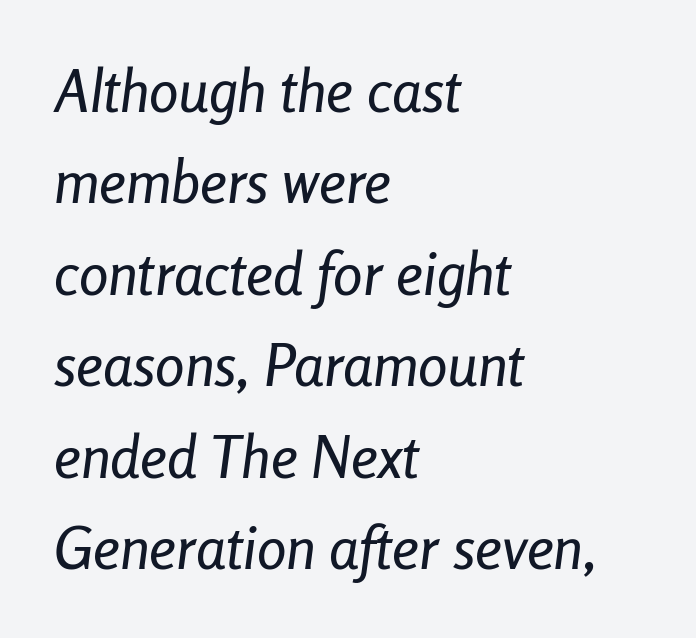
{"italic": "yes", "lean": "right", "slant_degrees": 8, "width": "condensed", "stroke_contrast": "low", "x_height": "medium", "monospaced": "no", "underline": "no", "align": "left", "line_spacing": "normal", "line_spacing_ratio": 1.55, "letter_spacing": "normal", "letter_spacing_em": 0.0, "glyph_px": 59}
